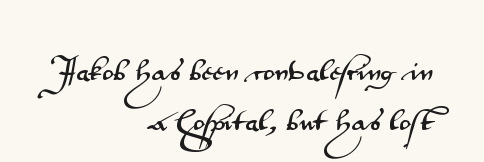
In terms of leading, this rendering errs on the spacious side. The specimen omits any rule beneath the text block's lines. Characters follow at the spacing the type designer built in. These lines are set flush right with a ragged left edge.
